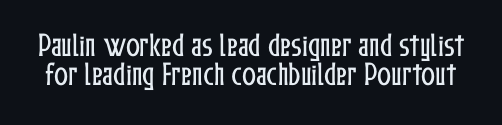
Q: Is the text italic (slanted)? A: No, it is upright.
Q: Is the text underlined? A: No.
Q: Is the spacing between letters normal or unusually wide? A: Normal.
Q: Is the spacing between lines tight, normal or loose? A: Tight.
